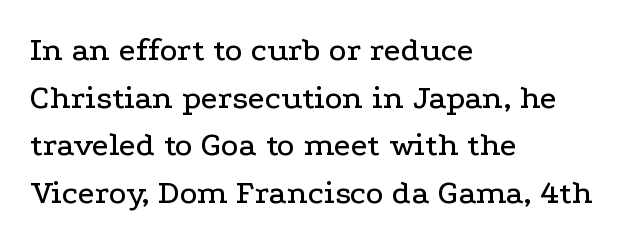
{"serif": "yes", "italic": "no", "width": "wide", "stroke_contrast": "low", "x_height": "medium", "monospaced": "no", "underline": "no", "align": "left", "line_spacing": "normal", "line_spacing_ratio": 1.4, "letter_spacing": "normal", "letter_spacing_em": 0.0, "glyph_px": 34}
